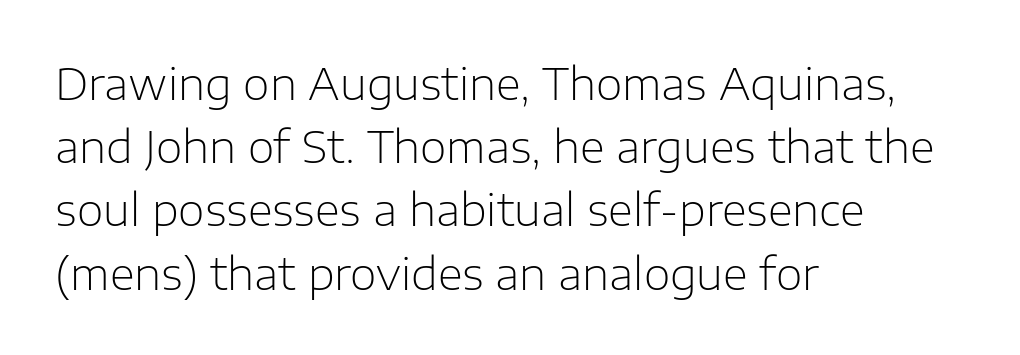
The image shows 43 px light sans-serif type, upright; set left-aligned, normal line spacing (1.47x), normal letter spacing, not underlined; low stroke contrast and a medium x-height.
